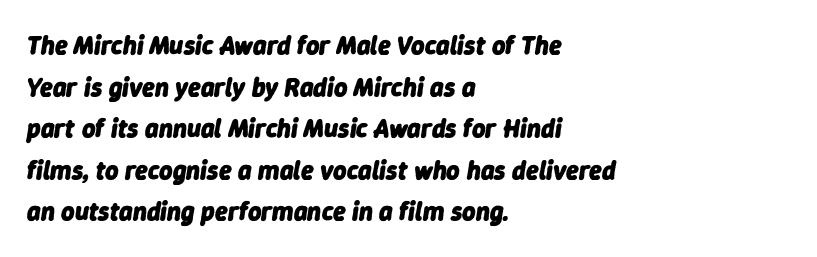
{"italic": "yes", "lean": "right", "slant_degrees": 9, "bold": "yes", "underline": "no", "align": "left", "line_spacing": "normal", "line_spacing_ratio": 1.6, "letter_spacing": "normal", "letter_spacing_em": 0.0, "glyph_px": 26}
